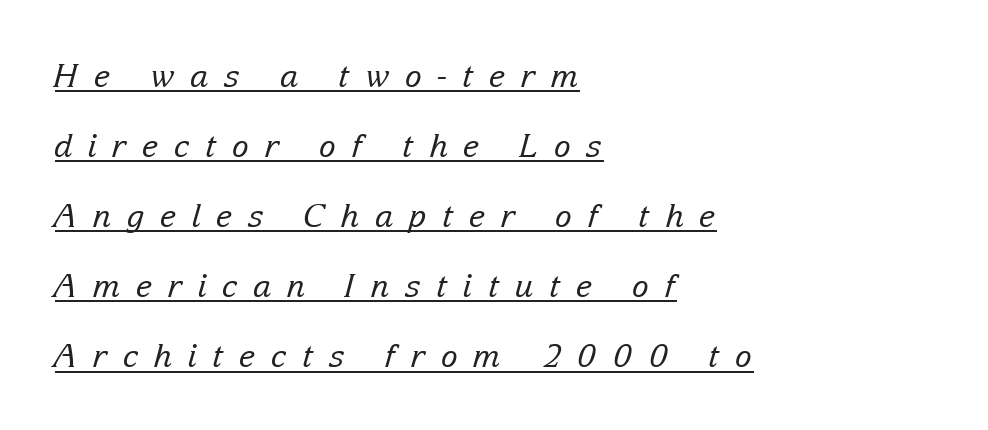
The image shows 32 px regular-weight serif type, italic (leaning right); set left-aligned, loose line spacing (2.19x), unusually wide letter spacing (+0.48 em), underlined; low stroke contrast and a medium x-height.
